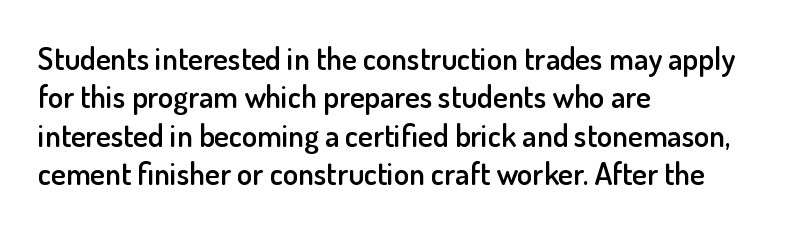
The strip under each line holds only bare page. The compositor pushed each line to the left boundary. Regarding serifs, this sample does without them. Do the characters align in a grid? No, the font is proportional.
